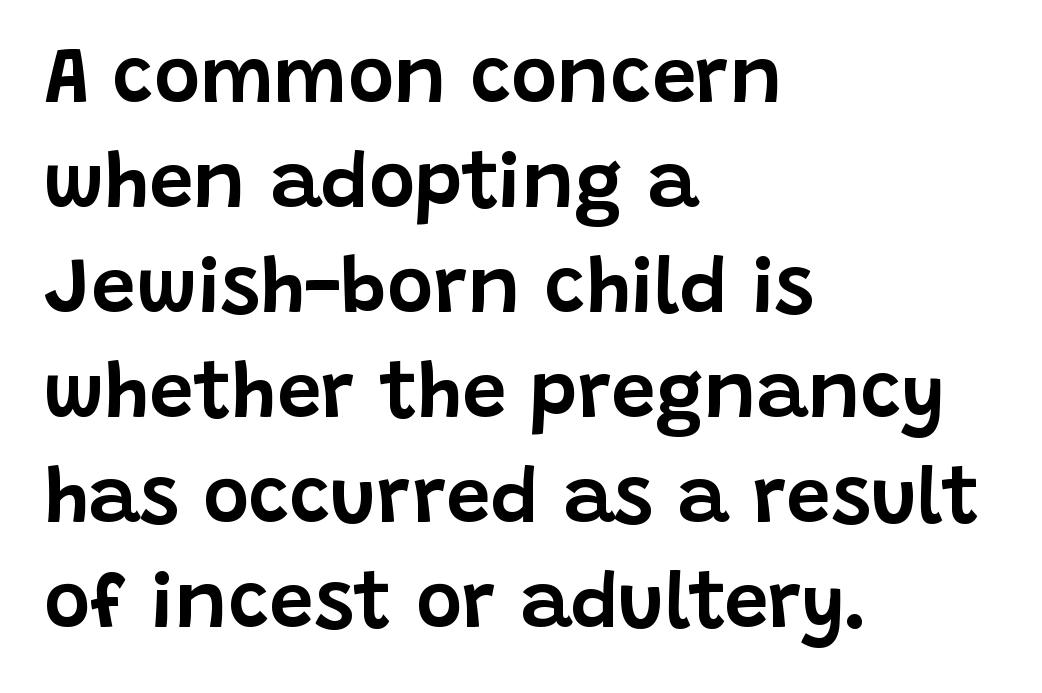
The image shows 79 px sans-serif type, upright; set left-aligned, normal line spacing (1.33x), normal letter spacing, not underlined; low stroke contrast and a large x-height.
